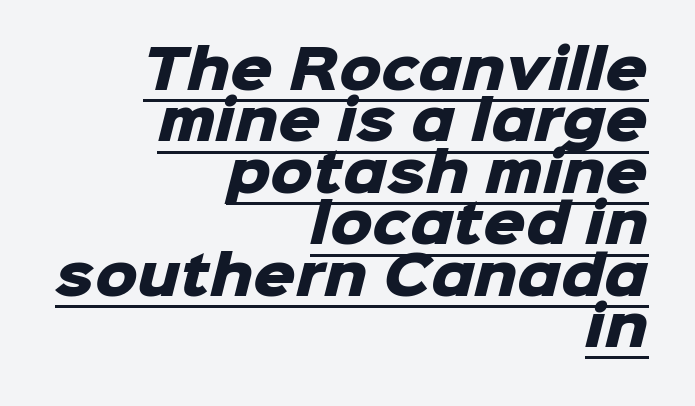
Q: Is the text bold? A: Yes.
Q: Is the typeface a serif or a sans-serif typeface? A: Sans-serif.
Q: Is the text underlined? A: Yes.
Q: How is the paragraph aligned? A: Right-aligned.
Q: Is the spacing between letters normal or unusually wide? A: Normal.
Q: Is the spacing between lines tight, normal or loose? A: Tight.
Q: Width (condensed, normal, or wide)? A: Normal.
Q: Stroke contrast? A: Low.
Q: x-height? A: Medium.
Q: Monospaced? A: No.
